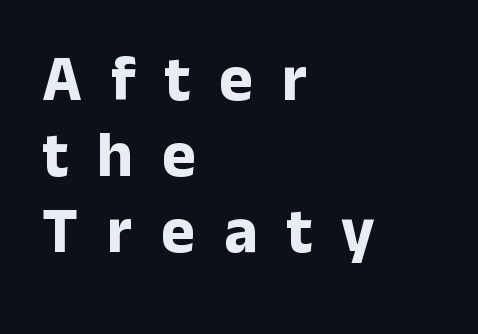
The image shows 64 px bold sans-serif type, upright; set left-aligned, line spacing 1.19x, unusually wide letter spacing (+0.45 em), not underlined; low stroke contrast and a medium x-height.
